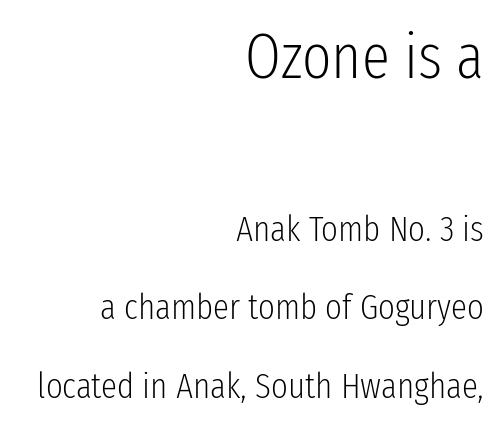
The image shows 63 px light, condensed sans-serif type, upright; set right-aligned, loose line spacing (2.18x), normal letter spacing, not underlined; the first (top) block is 1.75x larger; low stroke contrast and a medium x-height.
